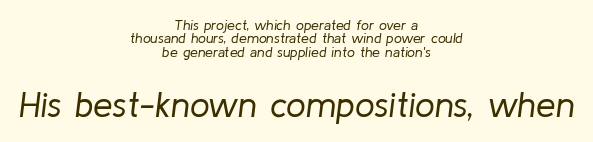
Q: Is the text bold? A: No.
Q: Is the text italic (slanted)? A: Yes, it leans right by about 8 degrees.
Q: Is the text underlined? A: No.
Q: How is the paragraph aligned? A: Centered.
Q: Is the spacing between letters normal or unusually wide? A: Normal.
Q: Is the spacing between lines tight, normal or loose? A: Tight.
Q: Which block of text is set in a larger size, the first (top) or the second (bottom)? A: The second (bottom) one.
Q: Width (condensed, normal, or wide)? A: Normal.
Q: Stroke contrast? A: Low.
Q: x-height? A: Medium.
Q: Monospaced? A: No.
